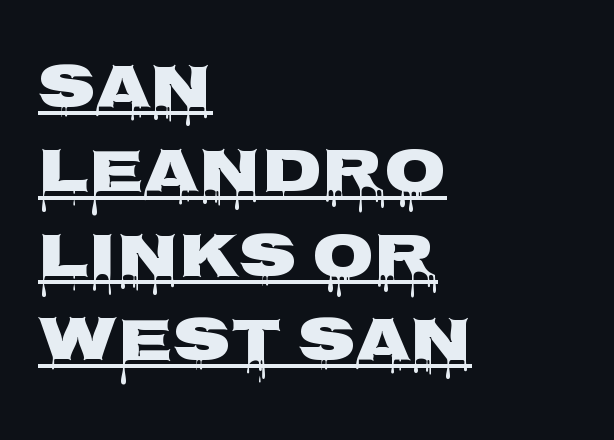
{"serif": "no", "italic": "no", "width": "wide", "stroke_contrast": "low", "x_height": "large", "monospaced": "no", "underline": "yes", "align": "left", "line_spacing": "normal", "line_spacing_ratio": 1.34, "letter_spacing": "normal", "letter_spacing_em": 0.0, "glyph_px": 63}
